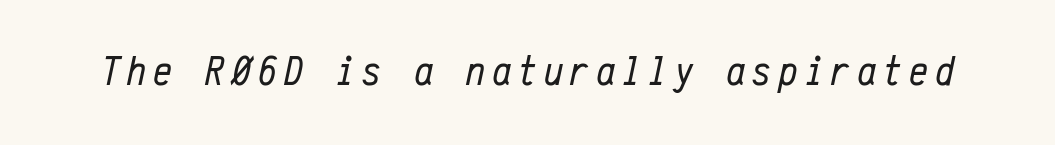
Q: Is the text bold? A: No.
Q: Is the text italic (slanted)? A: Yes, it leans right by about 12 degrees.
Q: Is the text underlined? A: No.
Q: Width (condensed, normal, or wide)? A: Condensed.
Q: Stroke contrast? A: Low.
Q: x-height? A: Medium.
Q: Monospaced? A: Yes.
